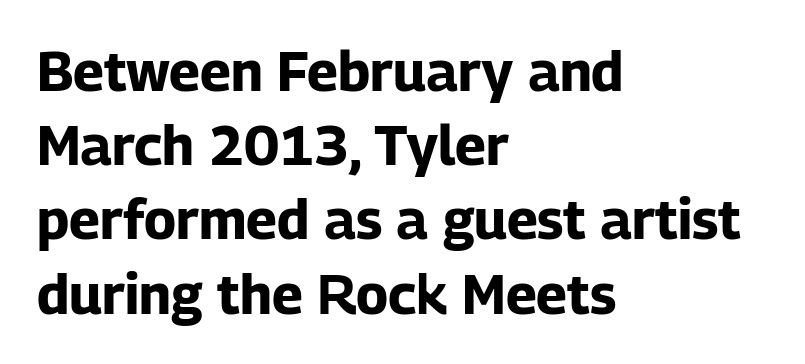
The image shows 55 px bold sans-serif type, upright; set left-aligned, normal line spacing (1.35x), normal letter spacing, not underlined; low stroke contrast and a medium x-height.
